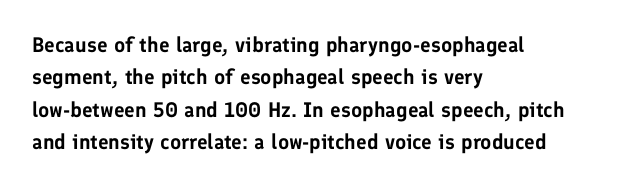
{"italic": "no", "underline": "no", "align": "left", "line_spacing": "normal", "line_spacing_ratio": 1.54, "letter_spacing": "normal", "letter_spacing_em": 0.0, "glyph_px": 21}
